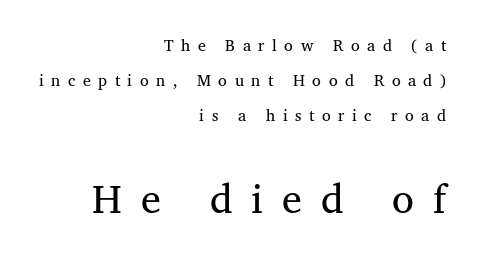
{"serif": "yes", "italic": "no", "bold": "no", "weight": "regular", "width": "normal", "stroke_contrast": "medium", "x_height": "medium", "monospaced": "no", "underline": "no", "align": "right", "line_spacing": "loose", "line_spacing_ratio": 2.19, "letter_spacing": "wide", "letter_spacing_em": 0.47, "larger_block": "second", "size_ratio": 2.5, "glyph_px": 40}
